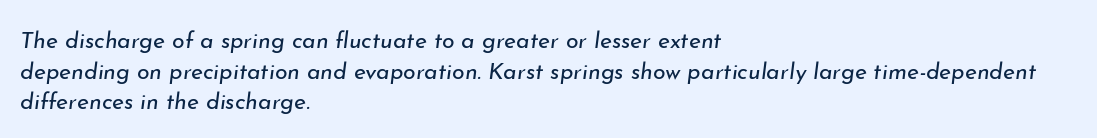
{"italic": "yes", "lean": "right", "slant_degrees": 7, "bold": "no", "underline": "no", "align": "left", "line_spacing": "normal", "line_spacing_ratio": 1.33, "letter_spacing": "normal", "letter_spacing_em": 0.0, "glyph_px": 23}
